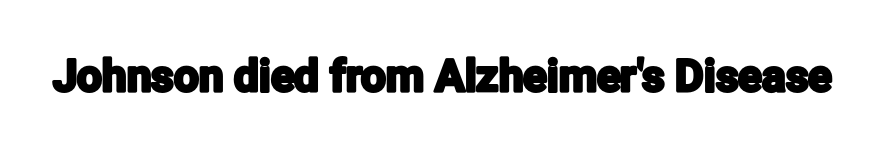
{"serif": "no", "italic": "no", "width": "condensed", "stroke_contrast": "low", "x_height": "medium", "monospaced": "no", "underline": "no", "letter_spacing": "normal", "letter_spacing_em": 0.0, "glyph_px": 44}
